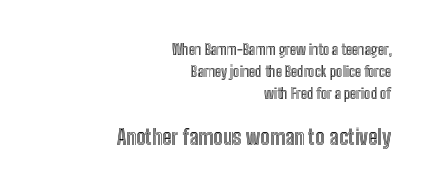
The image shows 21 px text type, upright; set right-aligned, normal line spacing (1.57x), normal letter spacing, not underlined; the second (bottom) block is 1.5x larger.
